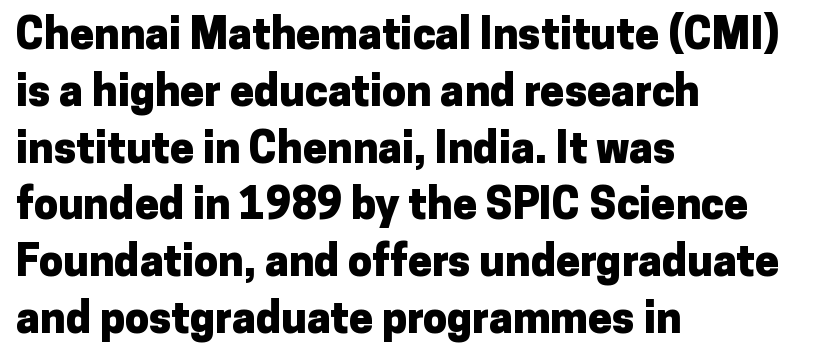
Q: Is the text bold? A: Yes.
Q: Is the text italic (slanted)? A: No, it is upright.
Q: Is the typeface a serif or a sans-serif typeface? A: Sans-serif.
Q: Is the text underlined? A: No.
Q: How is the paragraph aligned? A: Left-aligned.
Q: Is the spacing between letters normal or unusually wide? A: Normal.
Q: Is the spacing between lines tight, normal or loose? A: Normal.
Q: Width (condensed, normal, or wide)? A: Normal.
Q: Stroke contrast? A: Low.
Q: x-height? A: Medium.
Q: Monospaced? A: No.
